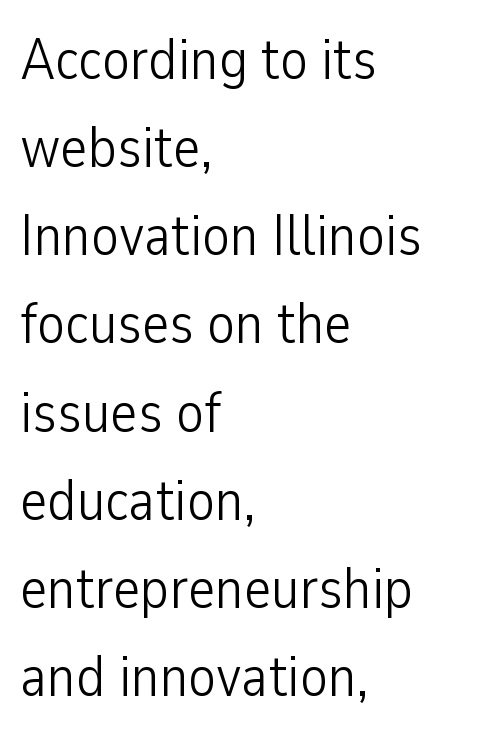
{"serif": "no", "italic": "no", "bold": "no", "weight": "light", "width": "condensed", "stroke_contrast": "low", "x_height": "medium", "monospaced": "no", "underline": "no", "align": "left", "line_spacing": "normal", "line_spacing_ratio": 1.52, "letter_spacing": "normal", "letter_spacing_em": 0.0, "glyph_px": 58}
